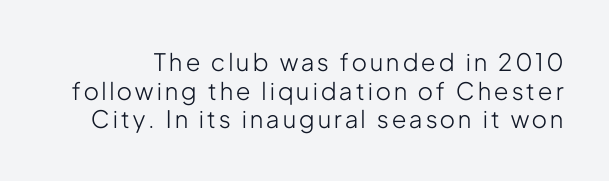
Q: Is the text bold? A: No.
Q: Is the text italic (slanted)? A: No, it is upright.
Q: Is the text underlined? A: No.
